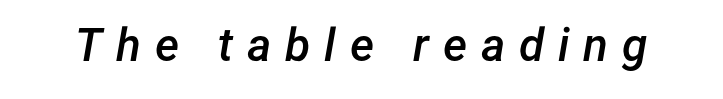
Q: Is the text bold? A: Semi-bold.
Q: Is the text italic (slanted)? A: Yes, it leans right by about 12 degrees.
Q: Is the text underlined? A: No.
Q: Is the spacing between letters normal or unusually wide? A: Unusually wide.
Q: Width (condensed, normal, or wide)? A: Normal.
Q: Stroke contrast? A: Low.
Q: x-height? A: Medium.
Q: Monospaced? A: No.
